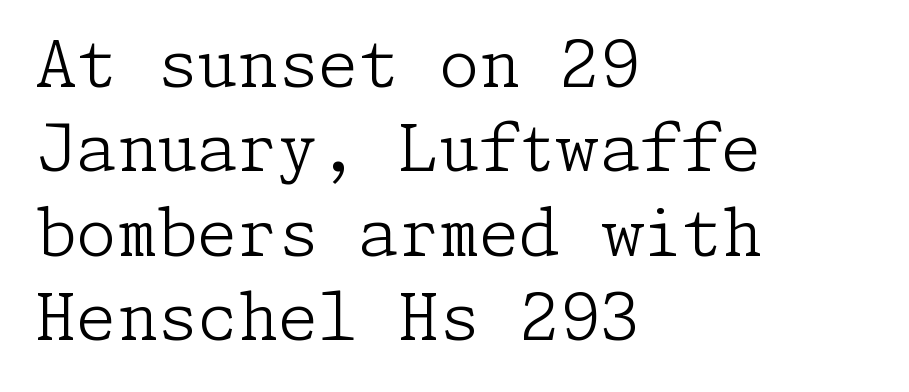
Q: Is the text bold? A: No.
Q: Is the text italic (slanted)? A: No, it is upright.
Q: Is the typeface a serif or a sans-serif typeface? A: Serif.
Q: Is the text underlined? A: No.
Q: How is the paragraph aligned? A: Left-aligned.
Q: Is the spacing between letters normal or unusually wide? A: Normal.
Q: Is the spacing between lines tight, normal or loose? A: Normal.
Q: Width (condensed, normal, or wide)? A: Normal.
Q: Stroke contrast? A: Low.
Q: x-height? A: Medium.
